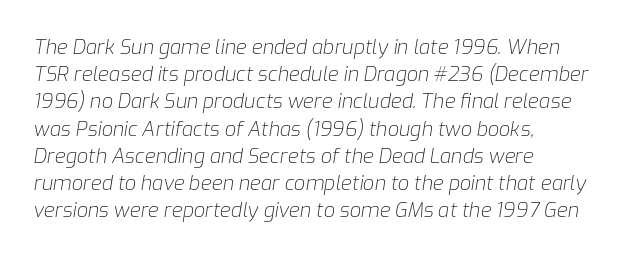
The image shows 20 px text type, italic (leaning right); set left-aligned, normal line spacing (1.36x), normal letter spacing, not underlined.
